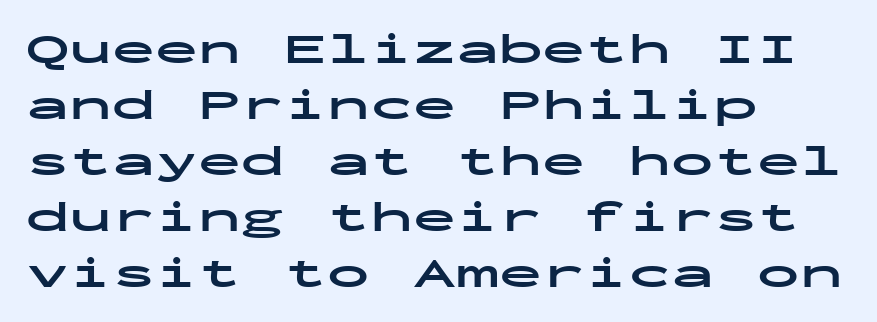
The image shows 43 px bold, wide sans-serif type, upright, monospaced; set left-aligned, normal line spacing (1.3x), normal letter spacing, not underlined; low stroke contrast and a medium x-height.
